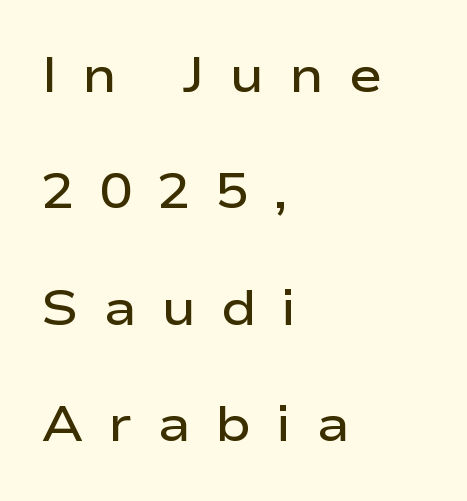
{"serif": "no", "italic": "no", "bold": "semi", "weight": "semibold", "width": "wide", "stroke_contrast": "low", "x_height": "medium", "monospaced": "no", "underline": "no", "align": "left", "line_spacing": "loose", "line_spacing_ratio": 2.33, "letter_spacing": "wide", "letter_spacing_em": 0.49, "glyph_px": 50}
